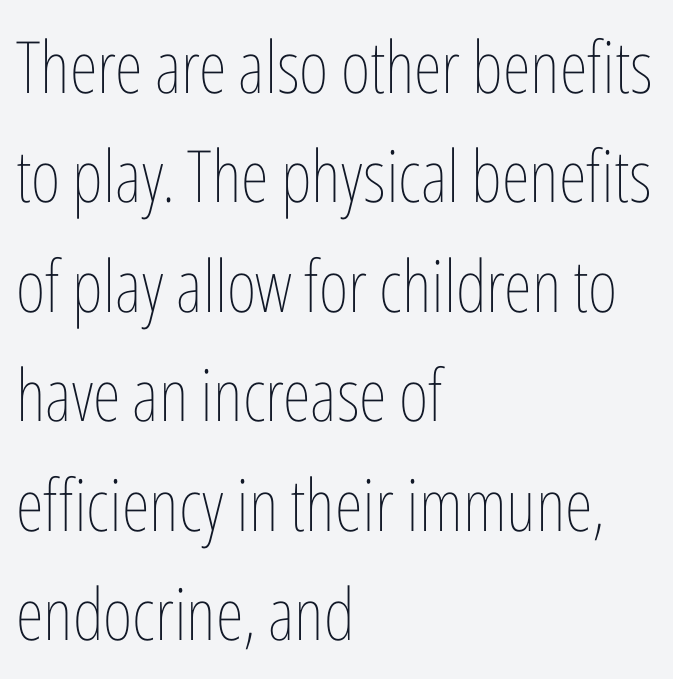
{"italic": "no", "bold": "no", "weight": "thin", "width": "condensed", "stroke_contrast": "low", "x_height": "medium", "monospaced": "no", "underline": "no", "align": "left", "line_spacing": "normal", "line_spacing_ratio": 1.52, "letter_spacing": "normal", "letter_spacing_em": 0.0, "glyph_px": 72}
